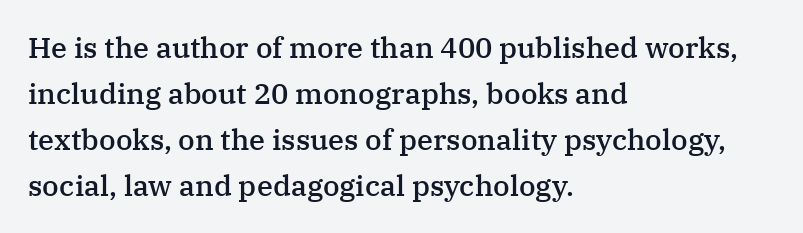
The image shows 29 px semibold serif type, upright; set left-aligned, normal line spacing (1.59x), normal letter spacing, not underlined; medium stroke contrast and a medium x-height.
